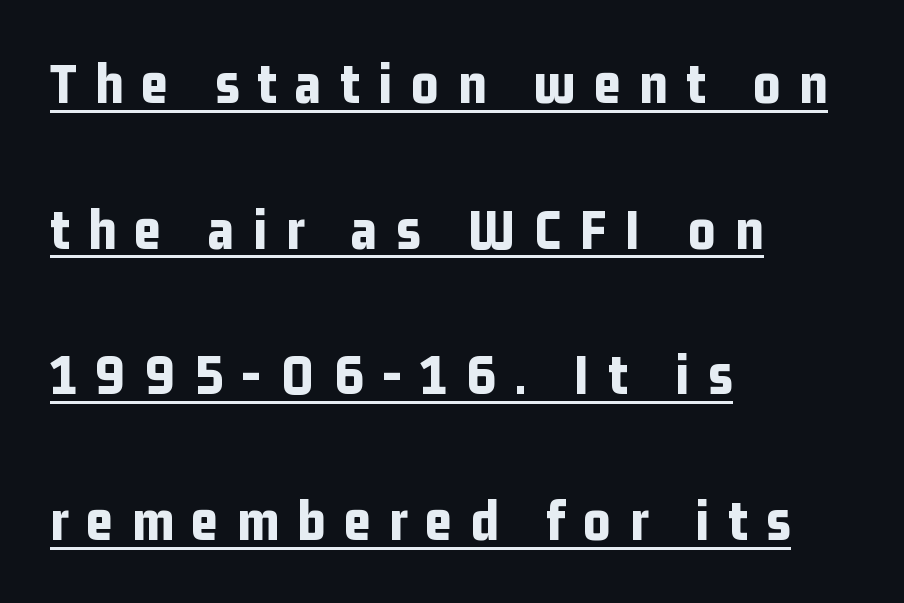
The image shows 59 px bold, condensed sans-serif type, upright; set left-aligned, loose line spacing (2.47x), unusually wide letter spacing (+0.31 em), underlined; low stroke contrast and a medium x-height.
